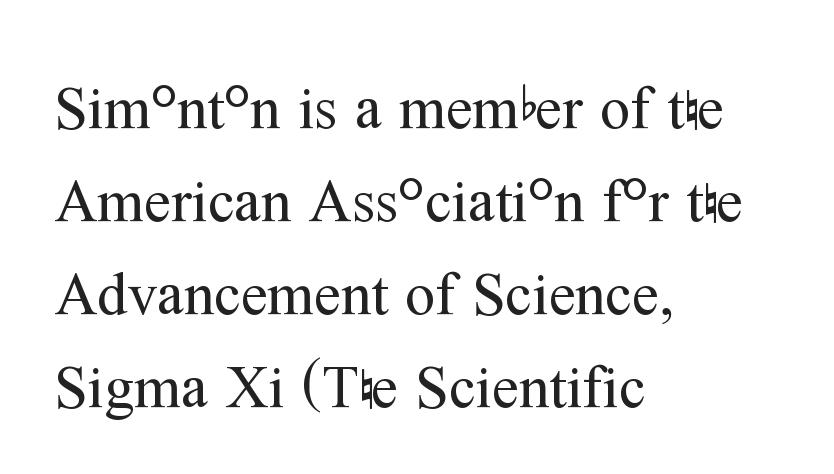
{"serif": "yes", "italic": "no", "bold": "no", "weight": "regular", "width": "normal", "stroke_contrast": "medium", "x_height": "medium", "monospaced": "no", "underline": "no", "align": "left", "line_spacing": "normal", "line_spacing_ratio": 1.55, "letter_spacing": "normal", "letter_spacing_em": 0.0, "glyph_px": 60}
